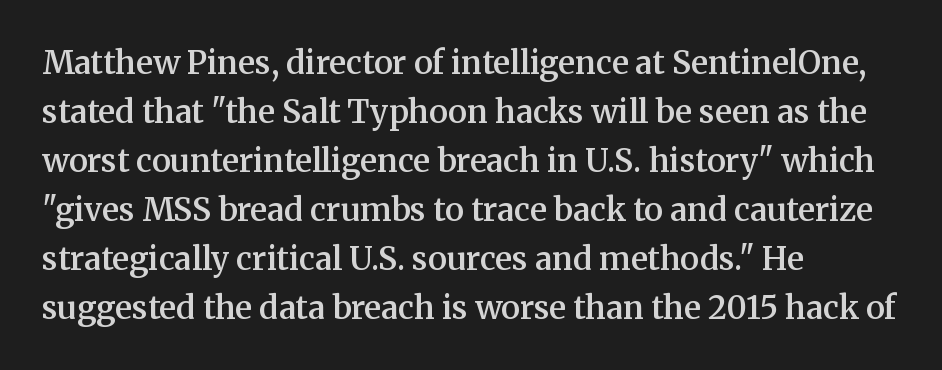
The image shows 32 px semibold serif type, upright; set left-aligned, normal line spacing (1.53x), normal letter spacing, not underlined; medium stroke contrast and a medium x-height.
